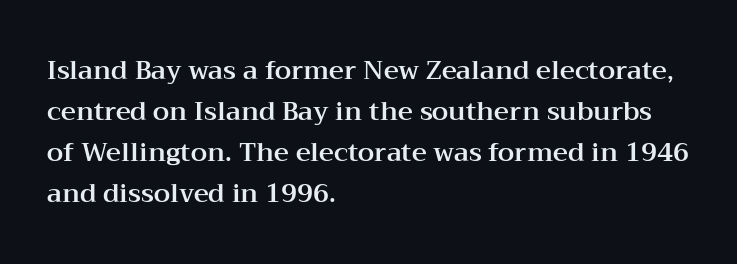
Descenders hang freely into open space. The font's upright variant was chosen for this text. Alignment: flush left. Leading: standard. The letterforms sit shoulder to shoulder at normal distance.
